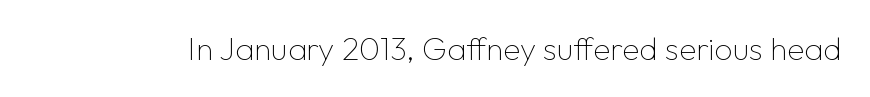
The image shows 32 px thin sans-serif type, upright; set normal letter spacing, not underlined; low stroke contrast and a medium x-height.
